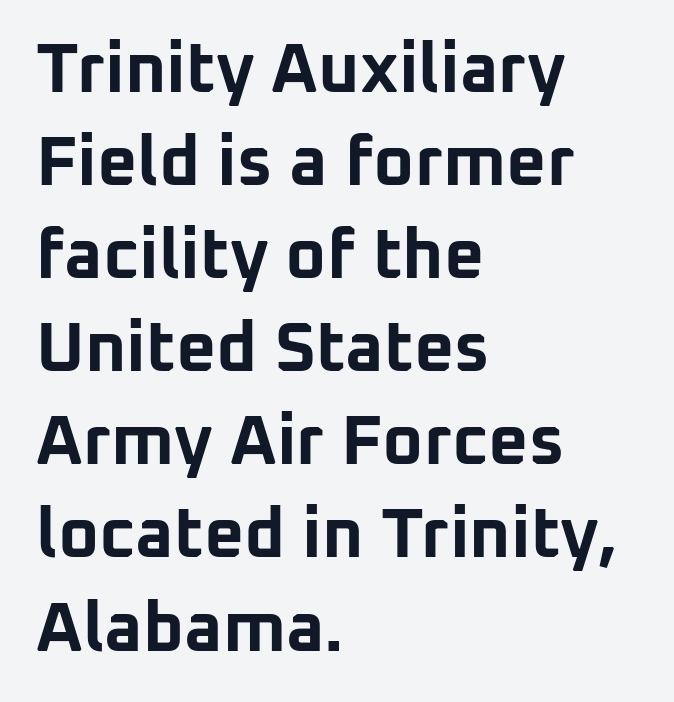
{"serif": "no", "italic": "no", "bold": "yes", "weight": "bold", "width": "normal", "stroke_contrast": "low", "x_height": "medium", "monospaced": "no", "underline": "no", "align": "left", "line_spacing": "normal", "line_spacing_ratio": 1.33, "letter_spacing": "normal", "letter_spacing_em": 0.0, "glyph_px": 70}
